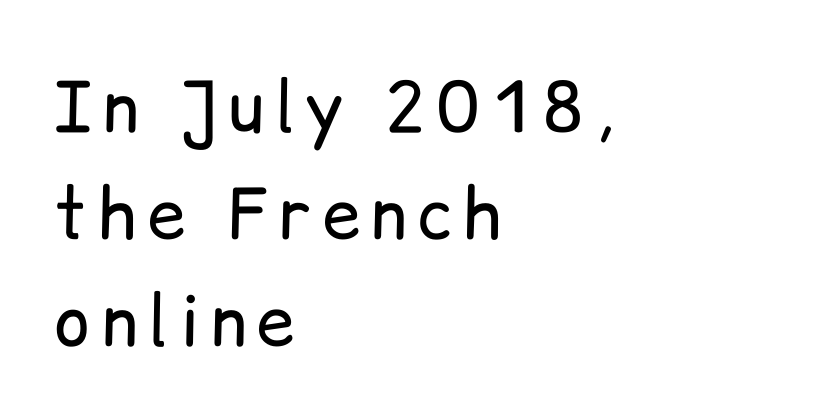
Q: Is the text bold? A: No.
Q: Is the text italic (slanted)? A: No, it is upright.
Q: Is the typeface a serif or a sans-serif typeface? A: Sans-serif.
Q: Is the text underlined? A: No.
Q: How is the paragraph aligned? A: Left-aligned.
Q: Is the spacing between lines tight, normal or loose? A: Normal.
Q: Width (condensed, normal, or wide)? A: Normal.
Q: Stroke contrast? A: Low.
Q: x-height? A: Medium.
Q: Monospaced? A: No.
